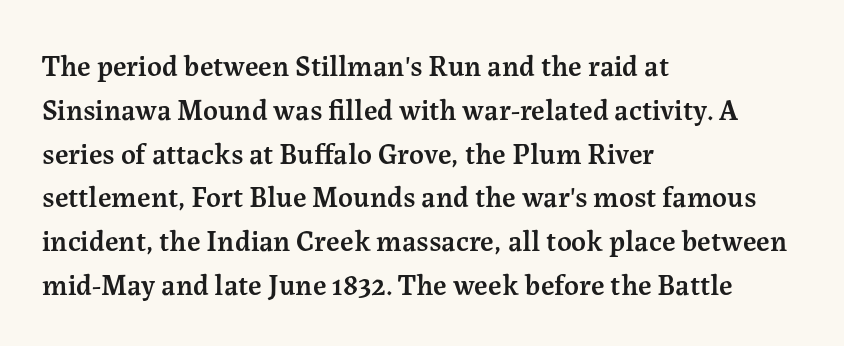
Q: Is the text bold? A: Semi-bold.
Q: Is the text italic (slanted)? A: No, it is upright.
Q: Is the typeface a serif or a sans-serif typeface? A: Serif.
Q: Is the text underlined? A: No.
Q: How is the paragraph aligned? A: Left-aligned.
Q: Is the spacing between letters normal or unusually wide? A: Normal.
Q: Is the spacing between lines tight, normal or loose? A: Normal.
Q: Width (condensed, normal, or wide)? A: Normal.
Q: Stroke contrast? A: Medium.
Q: x-height? A: Medium.
Q: Monospaced? A: No.
